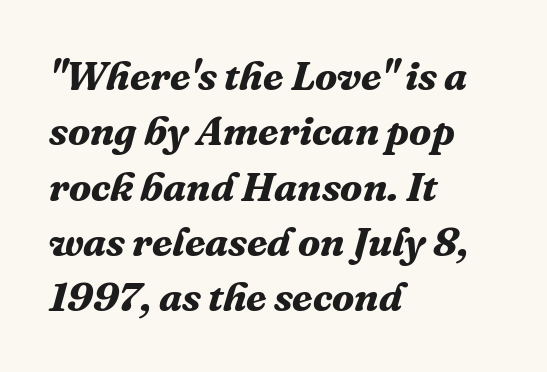
{"serif": "yes", "italic": "yes", "lean": "right", "slant_degrees": 16, "bold": "yes", "weight": "bold", "width": "normal", "stroke_contrast": "medium", "x_height": "medium", "monospaced": "no", "underline": "no", "align": "left", "line_spacing": "normal", "line_spacing_ratio": 1.35, "letter_spacing": "normal", "letter_spacing_em": 0.0, "glyph_px": 41}
